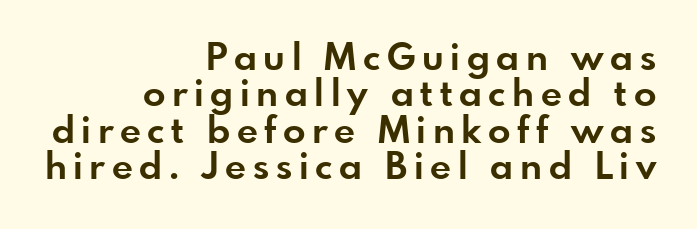
The image shows 37 px bold sans-serif type, upright; set right-aligned, tight line spacing (0.98x), not underlined; low stroke contrast and a small x-height.
